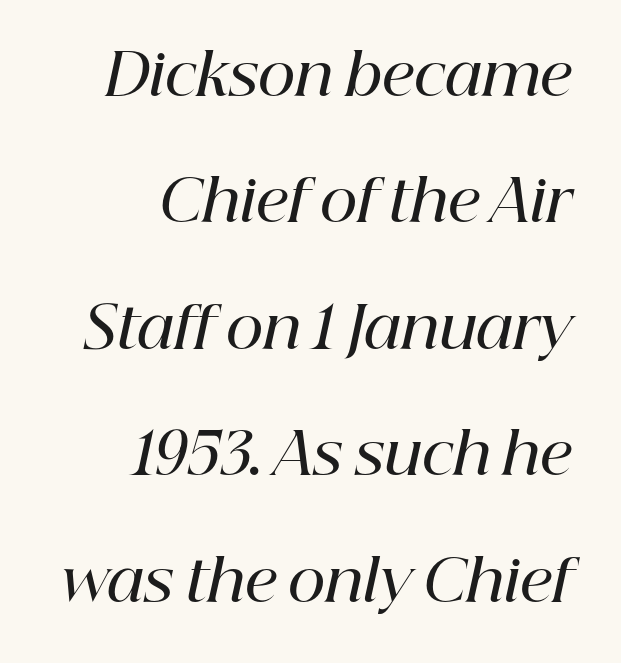
Typesetter's note: demi weight, one step under bold. The letters advance in unequal steps, a hallmark of proportional type. The rendering uses a large line-height, opening up the rows. Compared with a flush-left layout, this one pins lines to the opposite, right side.
